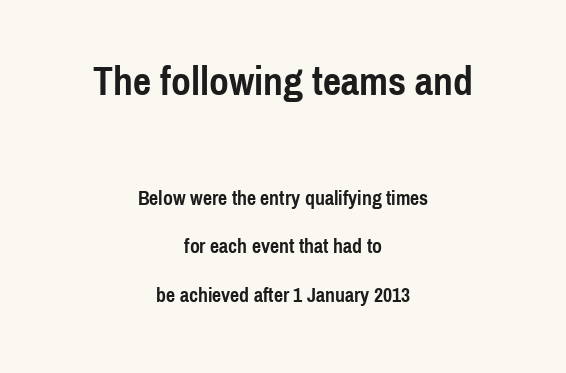
Q: Is the text bold? A: Yes.
Q: Is the text italic (slanted)? A: No, it is upright.
Q: Is the typeface a serif or a sans-serif typeface? A: Sans-serif.
Q: Is the text underlined? A: No.
Q: How is the paragraph aligned? A: Centered.
Q: Is the spacing between letters normal or unusually wide? A: Normal.
Q: Is the spacing between lines tight, normal or loose? A: Loose.
Q: Which block of text is set in a larger size, the first (top) or the second (bottom)? A: The first (top) one.
Q: Width (condensed, normal, or wide)? A: Condensed.
Q: x-height? A: Medium.
Q: Monospaced? A: No.
